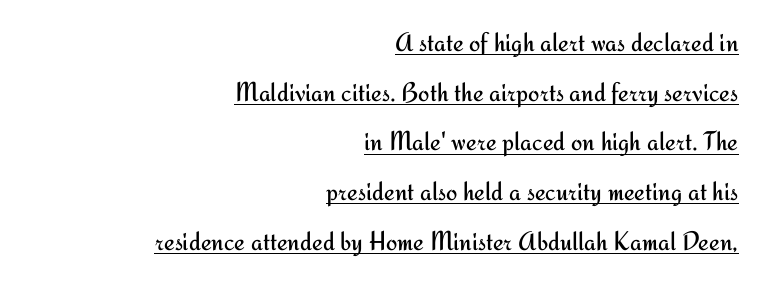
Compared with typical body copy, the letter spacing here is the same. A continuous stroke trails under the words, as in a hyperlink. The strokes are not fattened; the text isn't bold. Is the block centered? No — it sits flush against the right margin.
